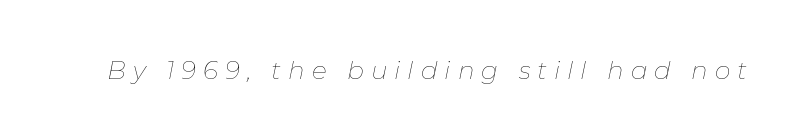
Counters stay open thanks to moderate or lighter strokes. The area under the type is left untouched. This sample uses an oblique cut, with every glyph tilted off the vertical. Between one letter and the next there's a generous, obvious gap.
